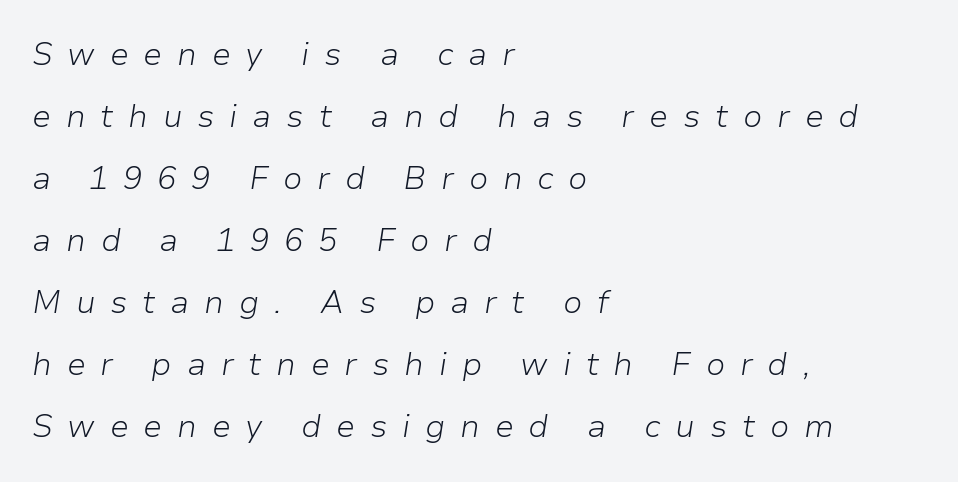
The image shows 32 px light type, italic (leaning right); set left-aligned, loose line spacing (1.94x), unusually wide letter spacing (+0.46 em), not underlined; low stroke contrast and a medium x-height.
